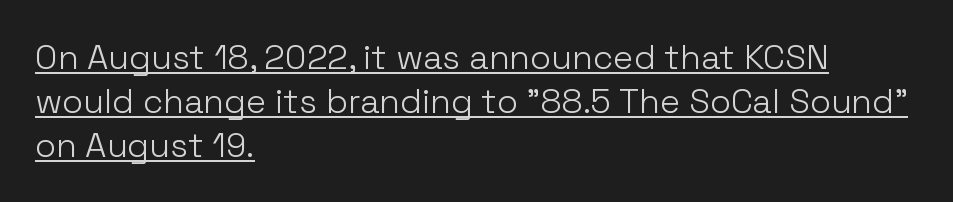
{"serif": "no", "italic": "no", "bold": "no", "weight": "light", "width": "normal", "stroke_contrast": "low", "x_height": "medium", "monospaced": "no", "underline": "yes", "align": "left", "line_spacing": "normal", "line_spacing_ratio": 1.29, "letter_spacing": "normal", "letter_spacing_em": 0.0, "glyph_px": 34}
